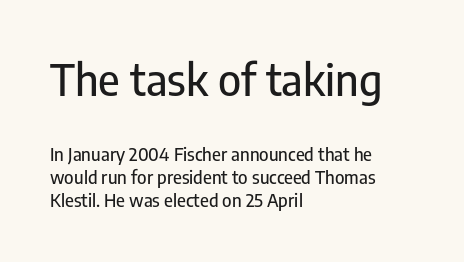
The image shows 44 px condensed sans-serif type, upright; set left-aligned, normal line spacing (1.29x), normal letter spacing, not underlined; the first (top) block is 2.44x larger; low stroke contrast and a medium x-height.
